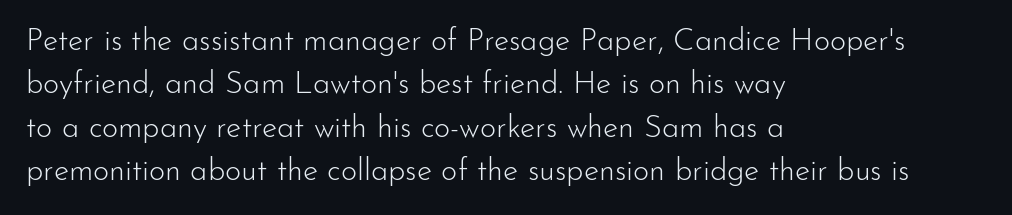
Q: Is the text bold? A: No.
Q: Is the text italic (slanted)? A: No, it is upright.
Q: Is the typeface a serif or a sans-serif typeface? A: Sans-serif.
Q: Is the text underlined? A: No.
Q: How is the paragraph aligned? A: Left-aligned.
Q: Is the spacing between letters normal or unusually wide? A: Normal.
Q: Is the spacing between lines tight, normal or loose? A: Normal.
Q: Width (condensed, normal, or wide)? A: Normal.
Q: Stroke contrast? A: Low.
Q: x-height? A: Small.
Q: Monospaced? A: No.
